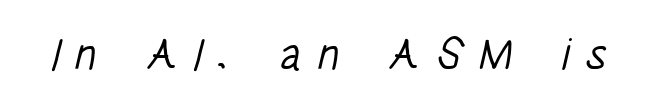
The image shows 45 px light, condensed sans-serif type; set unusually wide letter spacing (+0.33 em), not underlined; low stroke contrast and a large x-height.
